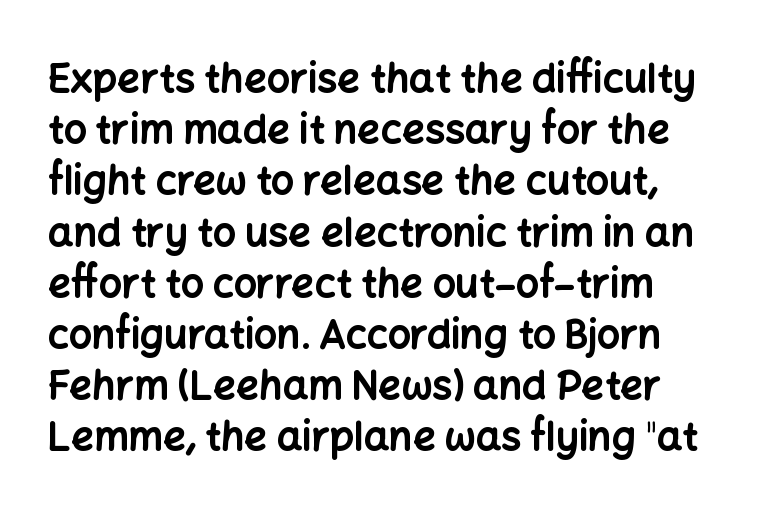
Q: Is the text bold? A: Yes.
Q: Is the text italic (slanted)? A: No, it is upright.
Q: Is the typeface a serif or a sans-serif typeface? A: Sans-serif.
Q: Is the text underlined? A: No.
Q: Is the spacing between letters normal or unusually wide? A: Normal.
Q: Is the spacing between lines tight, normal or loose? A: Normal.
Q: Width (condensed, normal, or wide)? A: Normal.
Q: Stroke contrast? A: Low.
Q: x-height? A: Medium.
Q: Monospaced? A: No.
